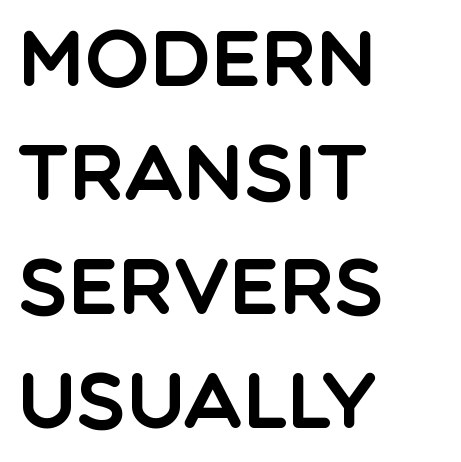
The letters advance in unequal steps, a hallmark of proportional type. Rendered with straight, roman letterforms. Check the space under the baseline: it is left empty. The line texture is even and compact thanks to regular tracking. Vertical spacing — default. Nope, no serifs anywhere on these letters.
